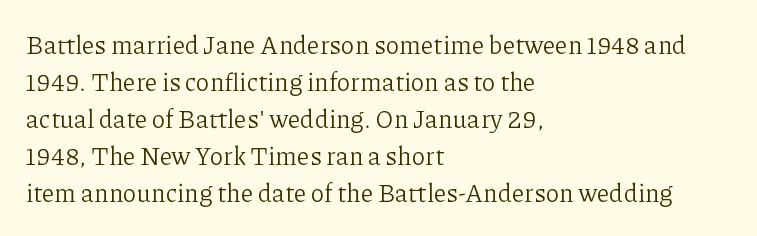
The image shows 25 px text type, upright; set left-aligned, normal line spacing (1.48x), normal letter spacing, not underlined.
